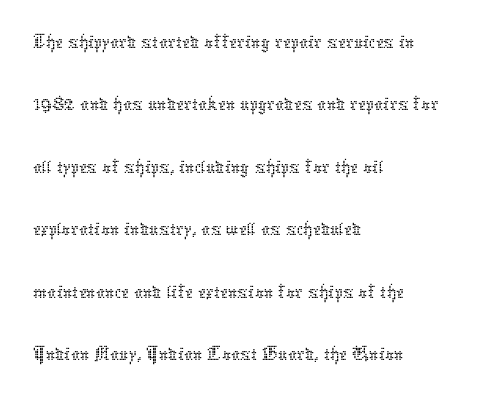
{"italic": "no", "bold": "no", "weight": "thin", "width": "normal", "stroke_contrast": "low", "x_height": "medium", "monospaced": "no", "underline": "no", "align": "left", "line_spacing": "normal", "line_spacing_ratio": 1.42, "letter_spacing": "normal", "letter_spacing_em": 0.0, "glyph_px": 44}
